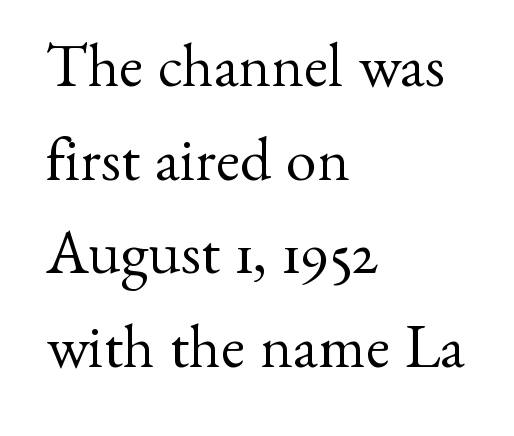
Q: Is the text bold? A: No.
Q: Is the text italic (slanted)? A: No, it is upright.
Q: Is the typeface a serif or a sans-serif typeface? A: Serif.
Q: Is the text underlined? A: No.
Q: How is the paragraph aligned? A: Left-aligned.
Q: Is the spacing between letters normal or unusually wide? A: Normal.
Q: Is the spacing between lines tight, normal or loose? A: Normal.
Q: Width (condensed, normal, or wide)? A: Normal.
Q: Stroke contrast? A: Medium.
Q: x-height? A: Small.
Q: Monospaced? A: No.
